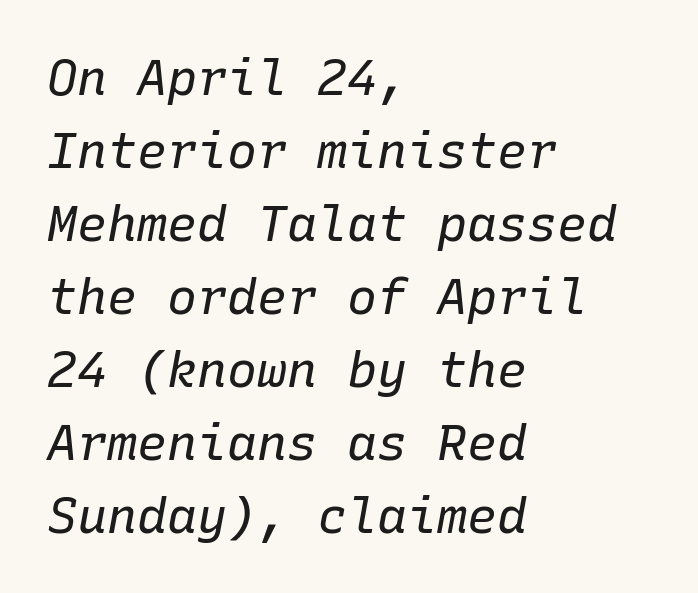
Q: Is the text bold? A: No.
Q: Is the text italic (slanted)? A: Yes, it leans right by about 10 degrees.
Q: Is the text underlined? A: No.
Q: How is the paragraph aligned? A: Left-aligned.
Q: Is the spacing between letters normal or unusually wide? A: Normal.
Q: Is the spacing between lines tight, normal or loose? A: Normal.
Q: Width (condensed, normal, or wide)? A: Normal.
Q: Stroke contrast? A: Low.
Q: x-height? A: Medium.
Q: Monospaced? A: Yes.
